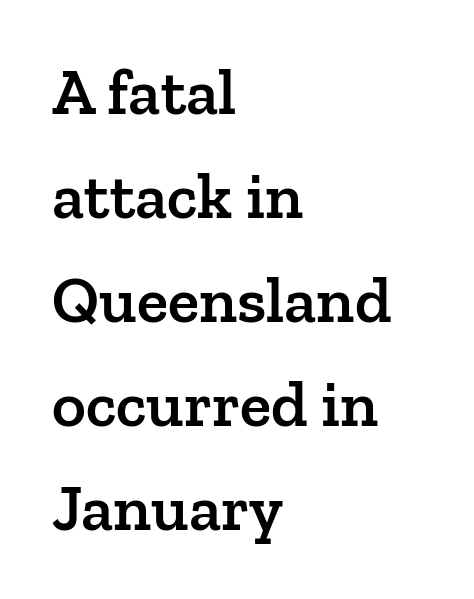
The image shows 65 px semibold serif type, upright; set left-aligned, normal line spacing (1.6x), normal letter spacing, not underlined; low stroke contrast and a medium x-height.
